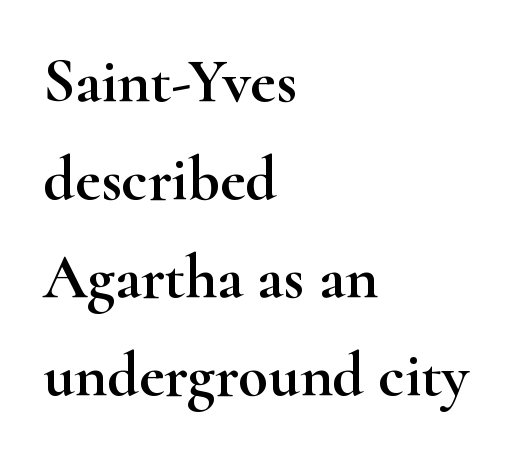
Q: Is the text italic (slanted)? A: No, it is upright.
Q: Is the typeface a serif or a sans-serif typeface? A: Serif.
Q: Is the text underlined? A: No.
Q: How is the paragraph aligned? A: Left-aligned.
Q: Is the spacing between letters normal or unusually wide? A: Normal.
Q: Is the spacing between lines tight, normal or loose? A: Normal.
Q: Width (condensed, normal, or wide)? A: Wide.
Q: Stroke contrast? A: High.
Q: x-height? A: Small.
Q: Monospaced? A: No.
